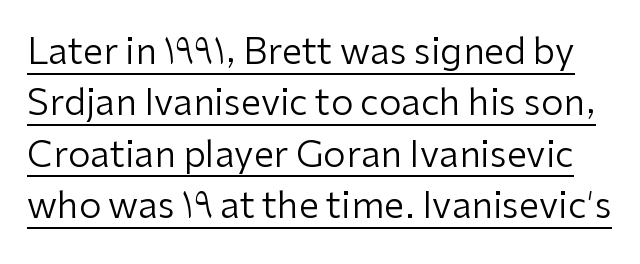
Whoever set this chose a conventional vertical rhythm. Weight: regular or lighter. The text was rendered using a sans face with plain stroke endings. The letters advance in unequal steps, a hallmark of proportional type. The typesetter has applied underlining to the passage shown.
